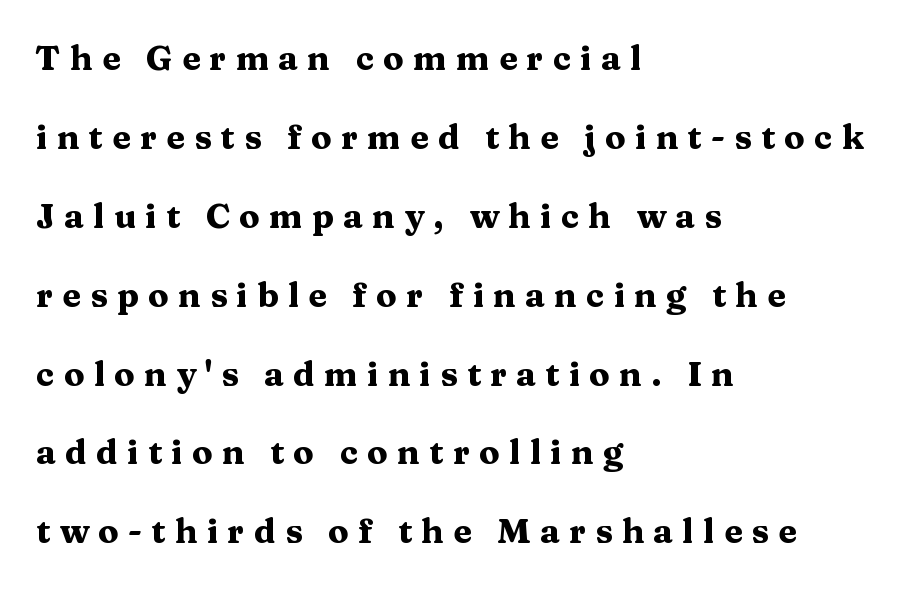
Q: Is the text bold? A: Yes.
Q: Is the text italic (slanted)? A: No, it is upright.
Q: Is the typeface a serif or a sans-serif typeface? A: Serif.
Q: Is the text underlined? A: No.
Q: How is the paragraph aligned? A: Left-aligned.
Q: Is the spacing between letters normal or unusually wide? A: Unusually wide.
Q: Is the spacing between lines tight, normal or loose? A: Loose.
Q: Width (condensed, normal, or wide)? A: Wide.
Q: Stroke contrast? A: Medium.
Q: x-height? A: Medium.
Q: Monospaced? A: No.
